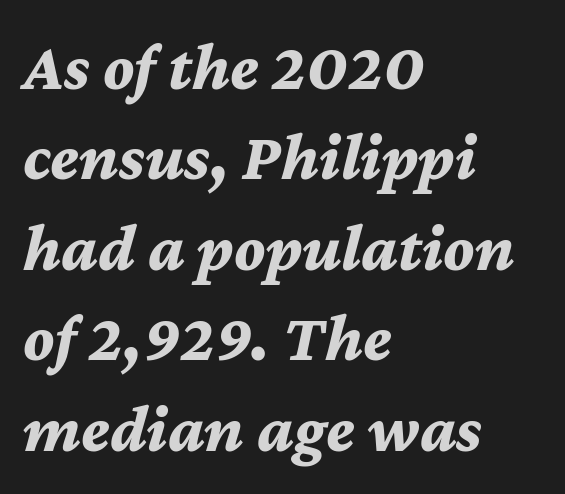
{"italic": "yes", "lean": "right", "slant_degrees": 12, "bold": "yes", "weight": "bold", "width": "normal", "stroke_contrast": "medium", "x_height": "medium", "monospaced": "no", "underline": "no", "align": "left", "line_spacing": "normal", "line_spacing_ratio": 1.35, "letter_spacing": "normal", "letter_spacing_em": 0.0, "glyph_px": 67}
